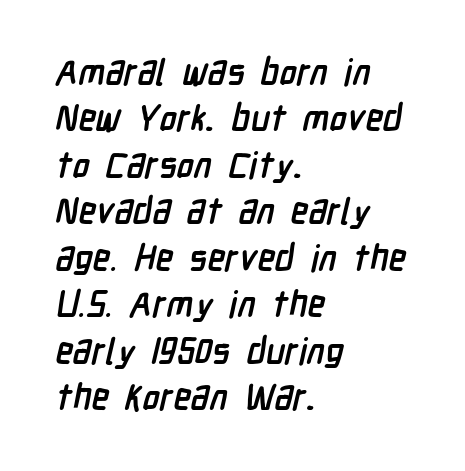
{"serif": "no", "bold": "yes", "weight": "semibold", "width": "condensed", "stroke_contrast": "low", "x_height": "medium", "monospaced": "no", "underline": "no", "align": "left", "line_spacing": "normal", "line_spacing_ratio": 1.29, "letter_spacing": "normal", "letter_spacing_em": 0.0, "glyph_px": 36}
